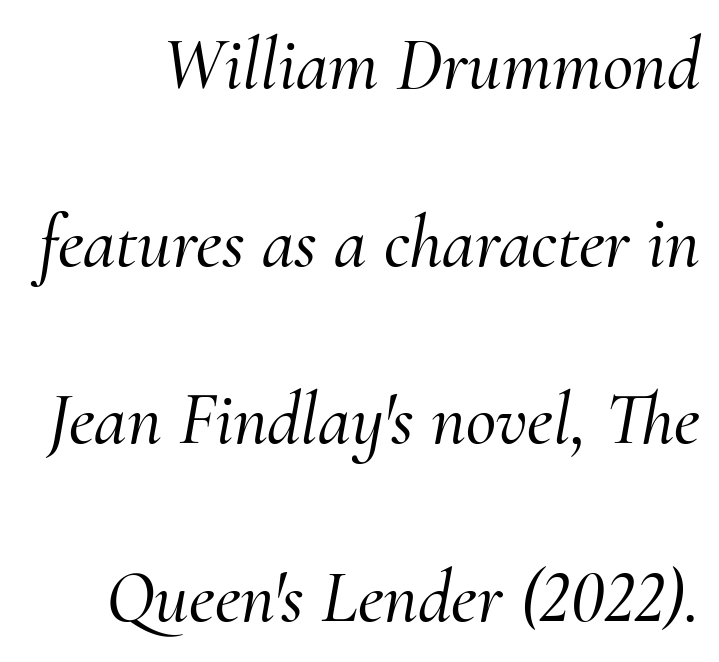
Q: Is the text italic (slanted)? A: Yes, it leans right by about 10 degrees.
Q: Is the typeface a serif or a sans-serif typeface? A: Serif.
Q: Is the text underlined? A: No.
Q: Is the spacing between letters normal or unusually wide? A: Normal.
Q: Is the spacing between lines tight, normal or loose? A: Loose.
Q: Width (condensed, normal, or wide)? A: Normal.
Q: Stroke contrast? A: Medium.
Q: x-height? A: Small.
Q: Monospaced? A: No.
